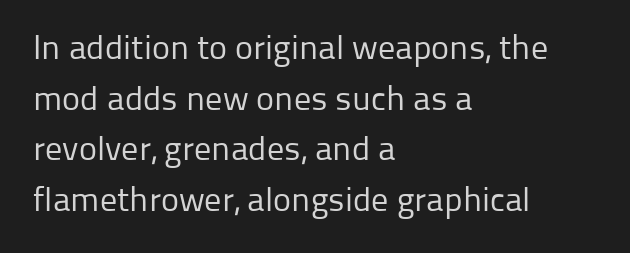
Q: Is the text bold? A: No.
Q: Is the text italic (slanted)? A: No, it is upright.
Q: Is the typeface a serif or a sans-serif typeface? A: Sans-serif.
Q: Is the text underlined? A: No.
Q: How is the paragraph aligned? A: Left-aligned.
Q: Is the spacing between letters normal or unusually wide? A: Normal.
Q: Is the spacing between lines tight, normal or loose? A: Normal.
Q: Width (condensed, normal, or wide)? A: Normal.
Q: Stroke contrast? A: Low.
Q: x-height? A: Medium.
Q: Monospaced? A: No.
